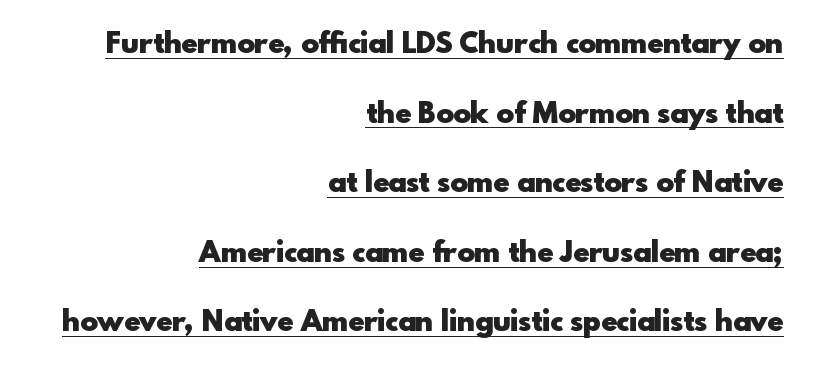
Q: Is the text bold? A: Yes.
Q: Is the text italic (slanted)? A: No, it is upright.
Q: Is the typeface a serif or a sans-serif typeface? A: Sans-serif.
Q: Is the text underlined? A: Yes.
Q: How is the paragraph aligned? A: Right-aligned.
Q: Is the spacing between letters normal or unusually wide? A: Normal.
Q: Is the spacing between lines tight, normal or loose? A: Loose.
Q: Width (condensed, normal, or wide)? A: Normal.
Q: x-height? A: Small.
Q: Monospaced? A: No.
